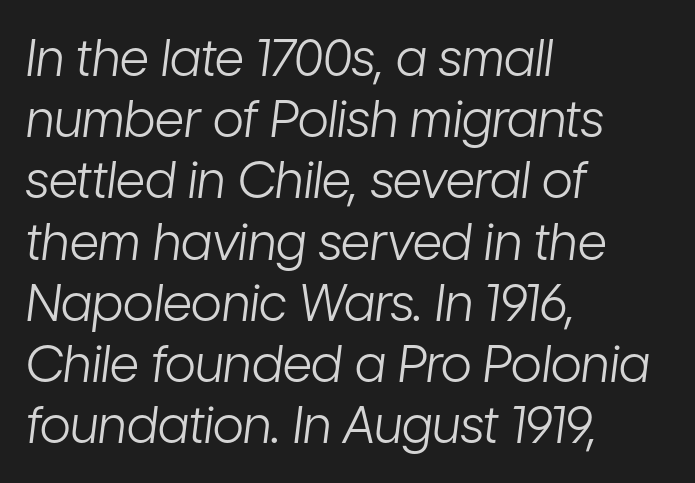
Q: Is the text bold? A: No.
Q: Is the text italic (slanted)? A: Yes, it leans right by about 7 degrees.
Q: Is the text underlined? A: No.
Q: How is the paragraph aligned? A: Left-aligned.
Q: Is the spacing between letters normal or unusually wide? A: Normal.
Q: Width (condensed, normal, or wide)? A: Condensed.
Q: Stroke contrast? A: Low.
Q: x-height? A: Medium.
Q: Monospaced? A: No.
